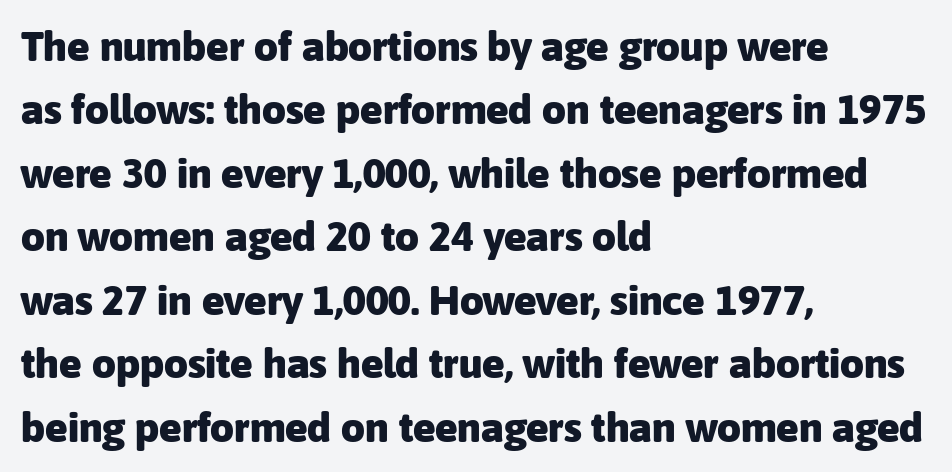
{"serif": "no", "italic": "no", "bold": "yes", "weight": "heavy", "width": "normal", "stroke_contrast": "low", "x_height": "medium", "monospaced": "no", "underline": "no", "align": "left", "line_spacing": "normal", "line_spacing_ratio": 1.51, "letter_spacing": "normal", "letter_spacing_em": 0.0, "glyph_px": 42}
